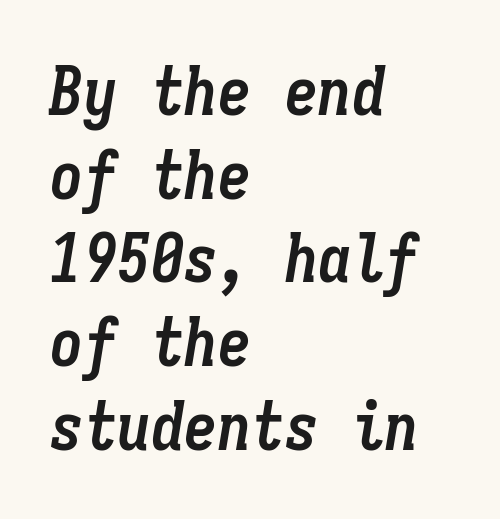
{"italic": "yes", "lean": "right", "slant_degrees": 9, "bold": "yes", "weight": "semibold", "width": "condensed", "stroke_contrast": "low", "x_height": "medium", "monospaced": "yes", "underline": "no", "align": "left", "line_spacing": "normal", "line_spacing_ratio": 1.25, "letter_spacing": "normal", "letter_spacing_em": 0.0, "glyph_px": 67}
